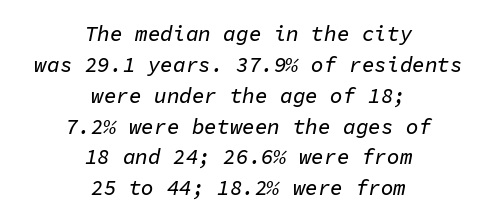
{"italic": "yes", "lean": "right", "slant_degrees": 11, "underline": "no", "align": "center", "line_spacing": "normal", "line_spacing_ratio": 1.47, "letter_spacing": "normal", "letter_spacing_em": 0.0, "glyph_px": 21}
